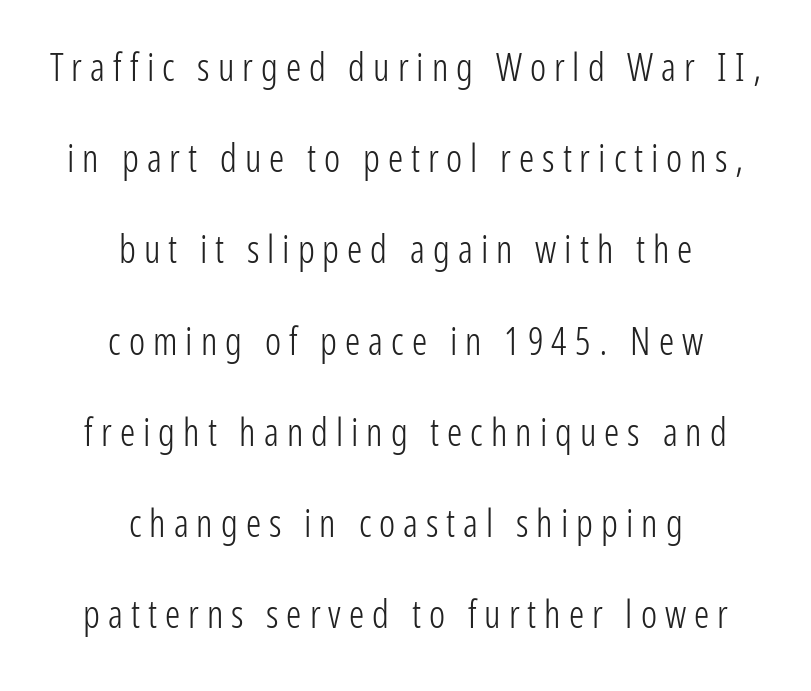
{"serif": "no", "italic": "no", "bold": "no", "weight": "light", "width": "condensed", "stroke_contrast": "low", "x_height": "medium", "monospaced": "no", "underline": "no", "align": "center", "line_spacing": "loose", "line_spacing_ratio": 2.4, "letter_spacing": "wide", "letter_spacing_em": 0.21, "glyph_px": 38}
